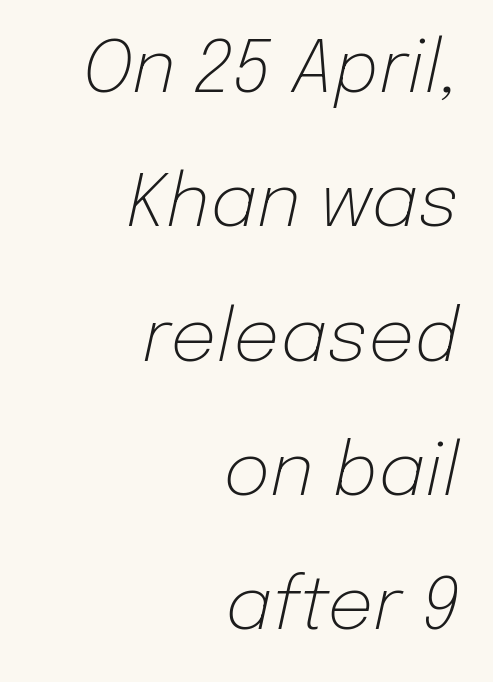
Q: Is the text bold? A: No.
Q: Is the text italic (slanted)? A: Yes, it leans right by about 12 degrees.
Q: Is the text underlined? A: No.
Q: How is the paragraph aligned? A: Right-aligned.
Q: Is the spacing between letters normal or unusually wide? A: Normal.
Q: Width (condensed, normal, or wide)? A: Normal.
Q: Stroke contrast? A: Low.
Q: x-height? A: Medium.
Q: Monospaced? A: No.
